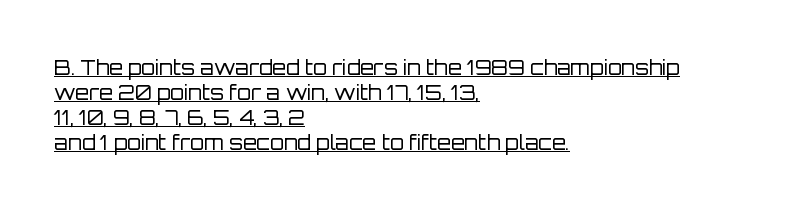
The rag falls on the right side of this text block. Vertical strokes here are truly vertical. Each new line begins a customary step beneath the previous one. The typesetter has applied underlining to the passage shown.
